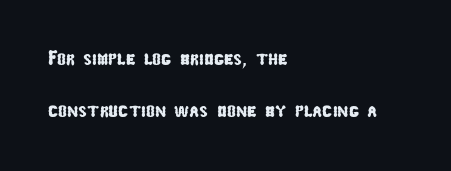
You could fit nearly another row in the gap between these rows. Letter spacing: default. This rendering features lettering with no underline. The paragraph shown leans on its left margin.
